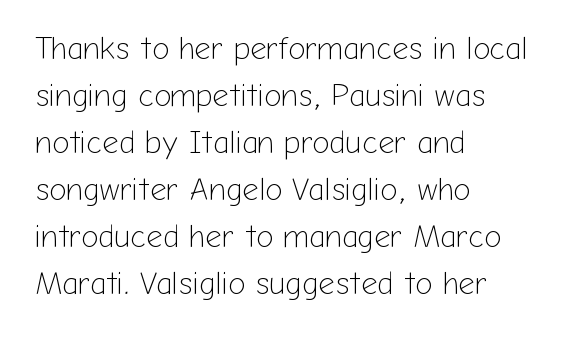
{"serif": "no", "italic": "no", "bold": "no", "weight": "light", "width": "normal", "stroke_contrast": "low", "x_height": "medium", "monospaced": "no", "underline": "no", "align": "left", "line_spacing": "normal", "line_spacing_ratio": 1.47, "letter_spacing": "normal", "letter_spacing_em": 0.0, "glyph_px": 32}
